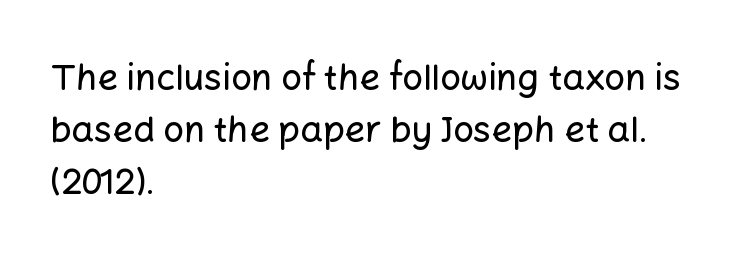
The image shows 36 px sans-serif type, upright; set left-aligned, normal line spacing (1.44x), normal letter spacing, not underlined; low stroke contrast and a medium x-height.
